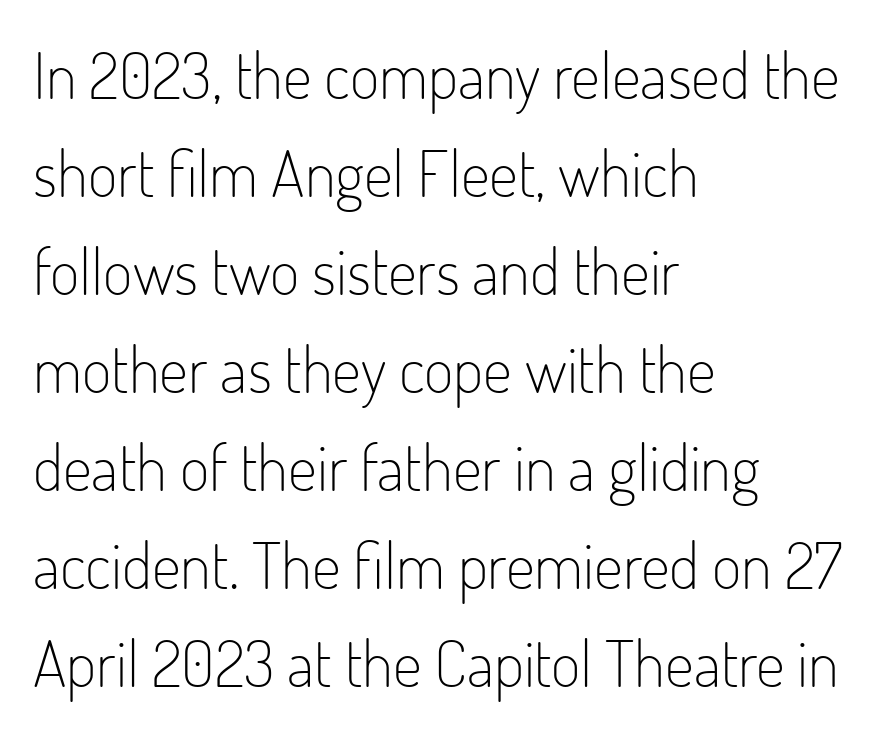
Q: Is the text bold? A: No.
Q: Is the text italic (slanted)? A: No, it is upright.
Q: Is the typeface a serif or a sans-serif typeface? A: Sans-serif.
Q: Is the text underlined? A: No.
Q: How is the paragraph aligned? A: Left-aligned.
Q: Is the spacing between letters normal or unusually wide? A: Normal.
Q: Is the spacing between lines tight, normal or loose? A: Normal.
Q: Width (condensed, normal, or wide)? A: Condensed.
Q: Stroke contrast? A: Low.
Q: x-height? A: Small.
Q: Monospaced? A: No.
